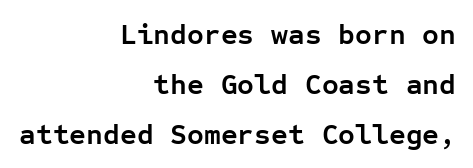
{"serif": "no", "italic": "no", "bold": "yes", "weight": "semibold", "width": "normal", "stroke_contrast": "low", "x_height": "medium", "monospaced": "yes", "underline": "no", "align": "right", "line_spacing_ratio": 1.72, "letter_spacing": "normal", "letter_spacing_em": 0.0, "glyph_px": 29}
